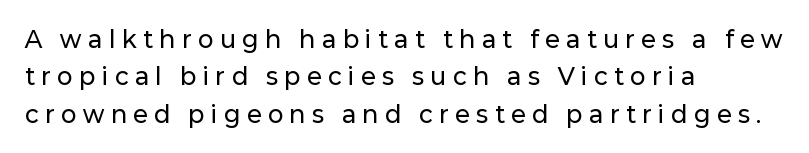
{"italic": "no", "underline": "no", "align": "left", "line_spacing": "normal", "line_spacing_ratio": 1.63, "letter_spacing": "wide", "letter_spacing_em": 0.29, "glyph_px": 23}
